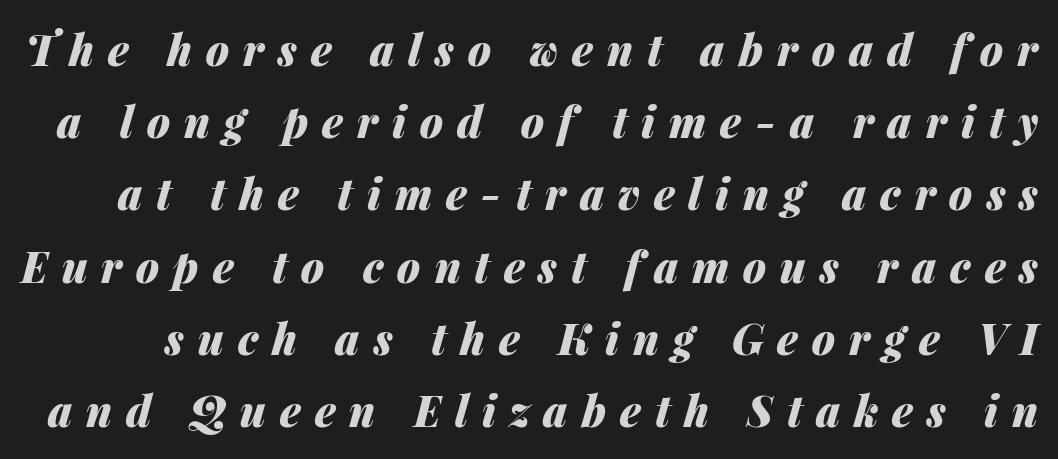
Q: Is the text bold? A: Yes.
Q: Is the text italic (slanted)? A: Yes, it leans right by about 14 degrees.
Q: Is the text underlined? A: No.
Q: Is the spacing between letters normal or unusually wide? A: Unusually wide.
Q: Width (condensed, normal, or wide)? A: Normal.
Q: Stroke contrast? A: Medium.
Q: x-height? A: Medium.
Q: Monospaced? A: No.
